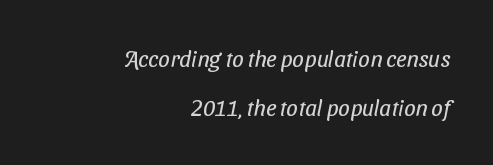
Q: Is the text bold? A: No.
Q: Is the text underlined? A: No.
Q: How is the paragraph aligned? A: Right-aligned.
Q: Is the spacing between letters normal or unusually wide? A: Normal.
Q: Is the spacing between lines tight, normal or loose? A: Loose.
